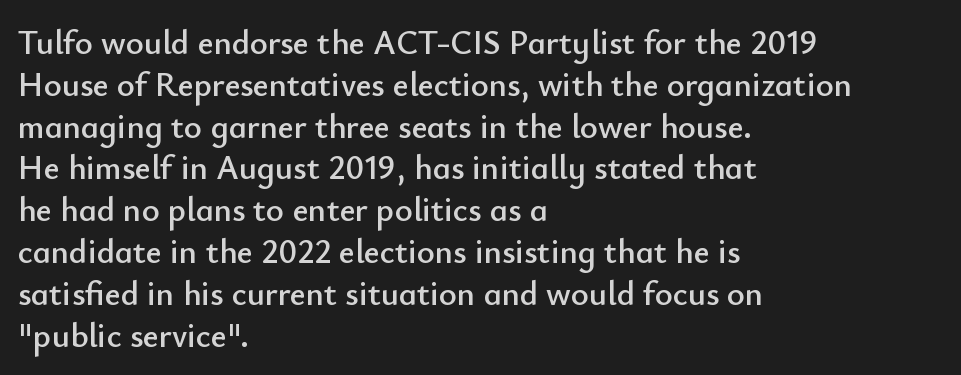
The image shows 34 px sans-serif type, upright; set left-aligned, line spacing 1.23x, normal letter spacing, not underlined; low stroke contrast and a small x-height.
